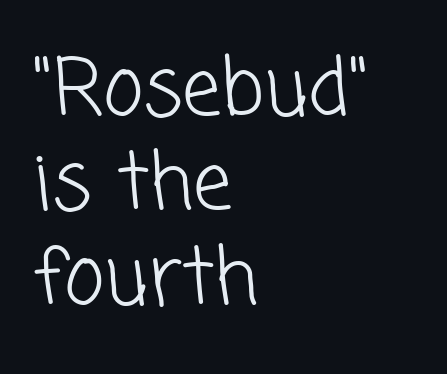
The image shows 78 px light sans-serif type; set left-aligned, line spacing 1.21x, normal letter spacing, not underlined; low stroke contrast and a medium x-height.
